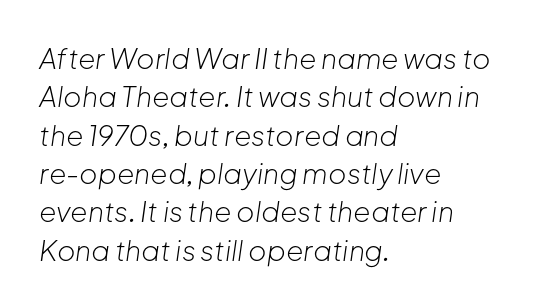
Successive baselines arrive at the customary interval. Each letter keeps its own natural width here, so spacing adapts to shape. The passage shown is not underscored anywhere. The axis of the letterforms is tilted away from vertical. The weight would be labelled regular, book, light, or lighter still.
